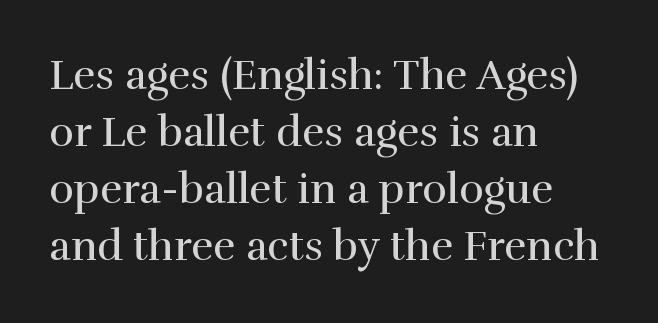
This sample has the flowing, uneven cadence of proportional lettering. Compared with typical body copy, the letter spacing here is the same. The lines are quadded left. If you drew a line through each stem, it would be perfectly vertical.
